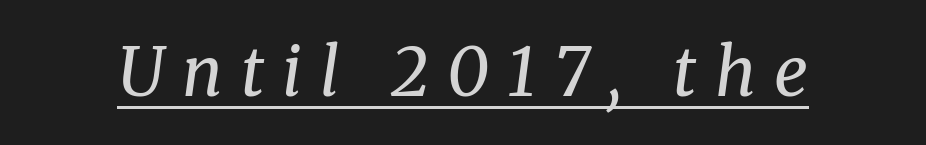
{"serif": "yes", "italic": "yes", "lean": "right", "slant_degrees": 8, "bold": "no", "weight": "regular", "width": "normal", "stroke_contrast": "medium", "x_height": "medium", "monospaced": "no", "underline": "yes", "letter_spacing": "wide", "letter_spacing_em": 0.27, "glyph_px": 67}
